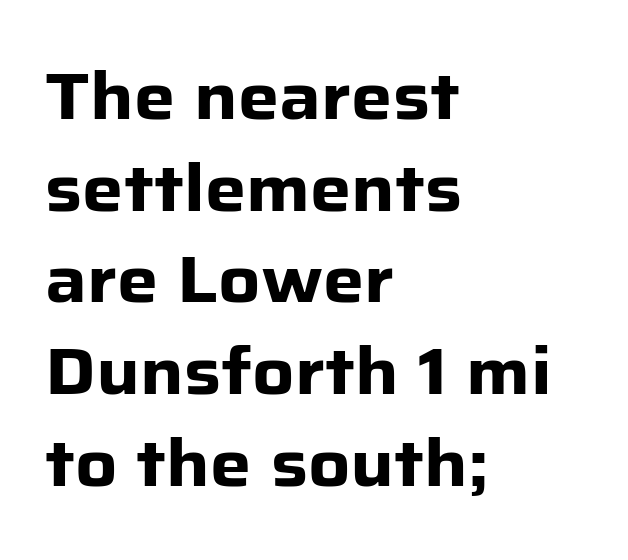
{"serif": "no", "italic": "no", "bold": "yes", "weight": "heavy", "width": "normal", "stroke_contrast": "low", "x_height": "medium", "monospaced": "no", "underline": "no", "align": "left", "line_spacing": "normal", "line_spacing_ratio": 1.41, "letter_spacing": "normal", "letter_spacing_em": 0.0, "glyph_px": 65}
